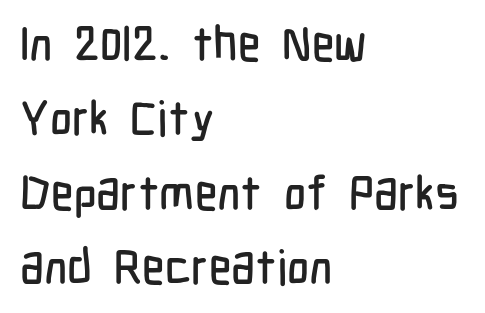
Q: Is the text italic (slanted)? A: No, it is upright.
Q: Is the typeface a serif or a sans-serif typeface? A: Sans-serif.
Q: Is the text underlined? A: No.
Q: How is the paragraph aligned? A: Left-aligned.
Q: Is the spacing between letters normal or unusually wide? A: Normal.
Q: Is the spacing between lines tight, normal or loose? A: Normal.
Q: Width (condensed, normal, or wide)? A: Condensed.
Q: Stroke contrast? A: Low.
Q: x-height? A: Medium.
Q: Monospaced? A: No.
